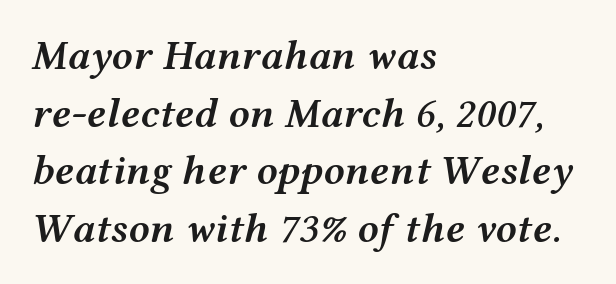
The image shows 42 px semibold, wide type, italic (leaning right); set left-aligned, normal line spacing (1.37x), normal letter spacing, not underlined; medium stroke contrast and a medium x-height.
